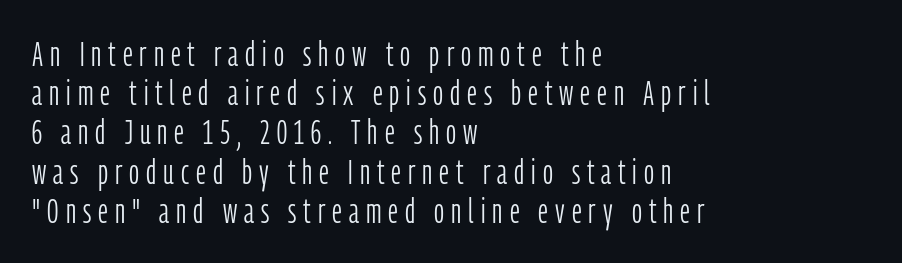
{"serif": "no", "italic": "no", "bold": "no", "weight": "light", "width": "condensed", "stroke_contrast": "low", "x_height": "medium", "monospaced": "no", "underline": "no", "align": "left", "line_spacing": "tight", "line_spacing_ratio": 1.12, "letter_spacing": "wide", "letter_spacing_em": 0.2, "glyph_px": 35}
